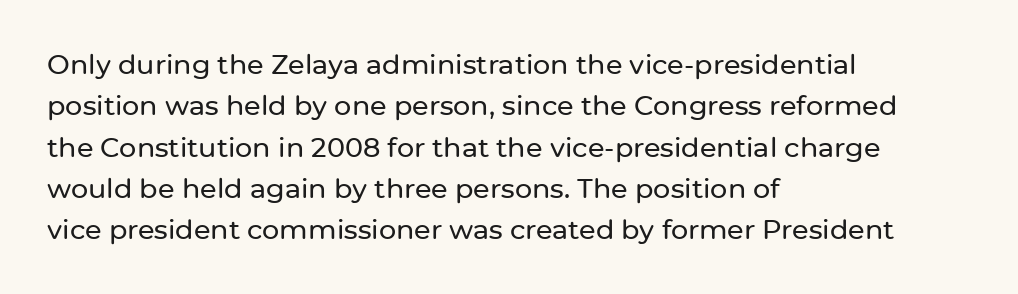
The image shows 27 px text type, upright; set left-aligned, normal line spacing (1.53x), normal letter spacing, not underlined.
